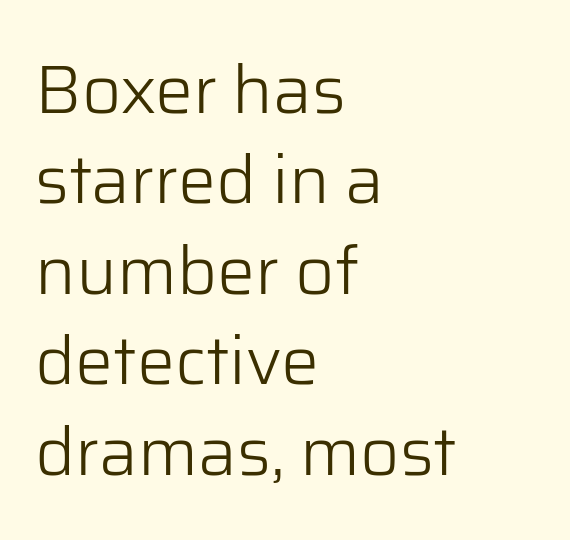
The image shows 68 px light sans-serif type, upright; set left-aligned, normal line spacing (1.33x), normal letter spacing, not underlined; low stroke contrast and a medium x-height.
